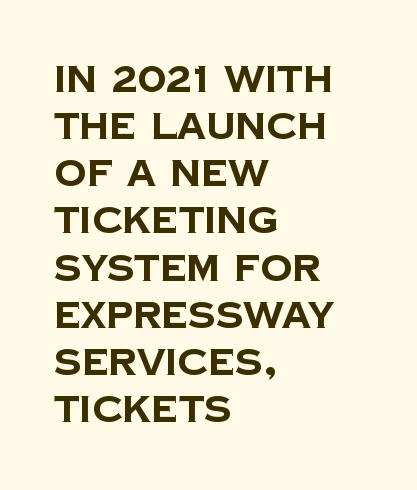
Caption: standard tracking, unaltered. Spacing verdict: proportional, widths tailored to each character. Stroke terminals: plain, sans-serif. The vertical gap from one line to the next is medium. Thick stems and heavy bowls — unmistakably bold. Is the block centered? No — it sits flush against the left margin.
